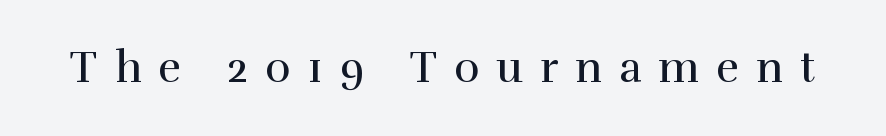
Posture: vertical. Nobody drew a line under any word here. Classification — serif. These lines are rendered in a variable-pitch font. Summary of weight: not heavy and not bold. The gaps between neighbouring characters are conspicuously large.
